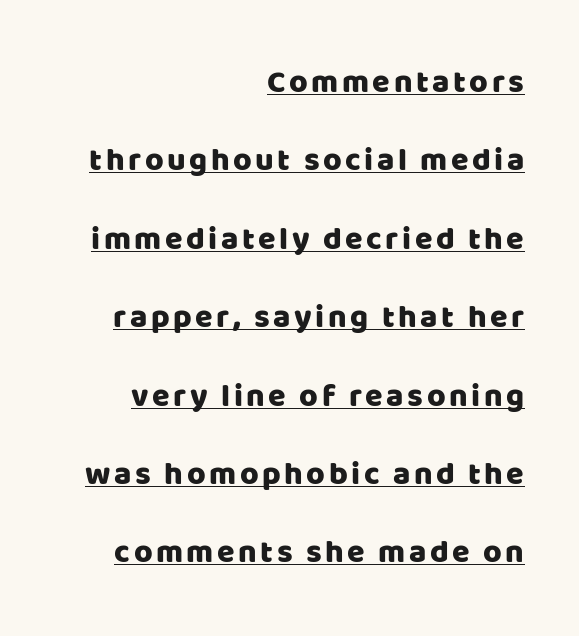
Q: Is the text italic (slanted)? A: No, it is upright.
Q: Is the typeface a serif or a sans-serif typeface? A: Sans-serif.
Q: Is the text underlined? A: Yes.
Q: How is the paragraph aligned? A: Right-aligned.
Q: Is the spacing between lines tight, normal or loose? A: Loose.
Q: Width (condensed, normal, or wide)? A: Normal.
Q: Stroke contrast? A: Low.
Q: x-height? A: Large.
Q: Monospaced? A: No.
